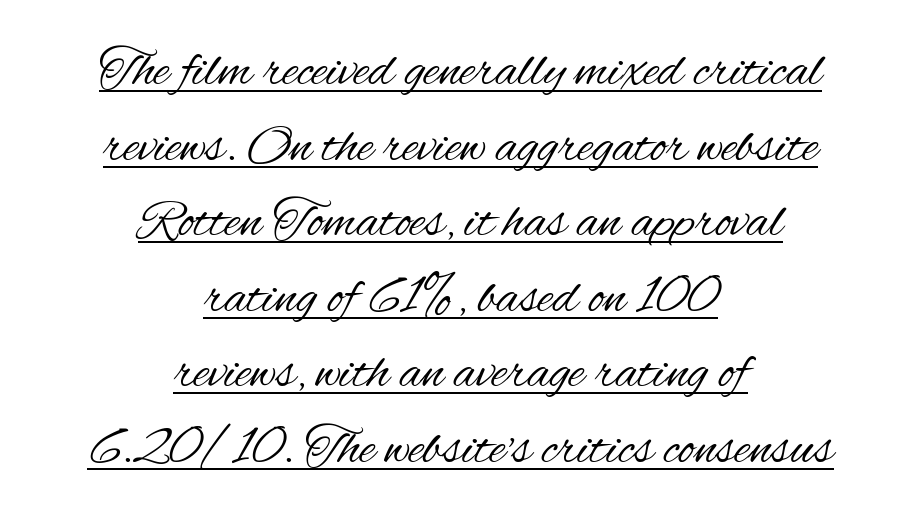
{"serif": "no", "bold": "no", "weight": "regular", "width": "condensed", "stroke_contrast": "medium", "x_height": "small", "monospaced": "no", "underline": "yes", "align": "center", "line_spacing": "normal", "line_spacing_ratio": 1.4, "letter_spacing": "normal", "letter_spacing_em": 0.0, "glyph_px": 54}
